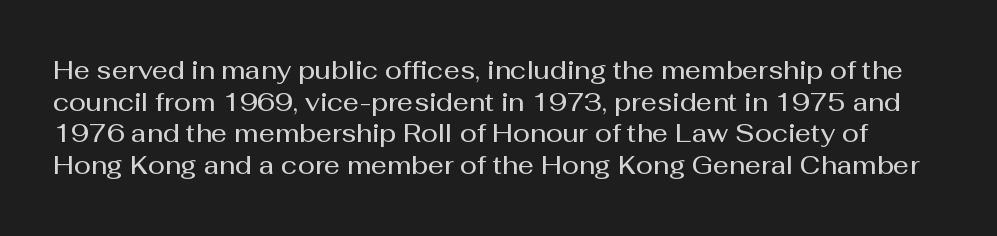
The image shows 25 px text type, upright; set normal line spacing (1.27x), normal letter spacing, not underlined.
